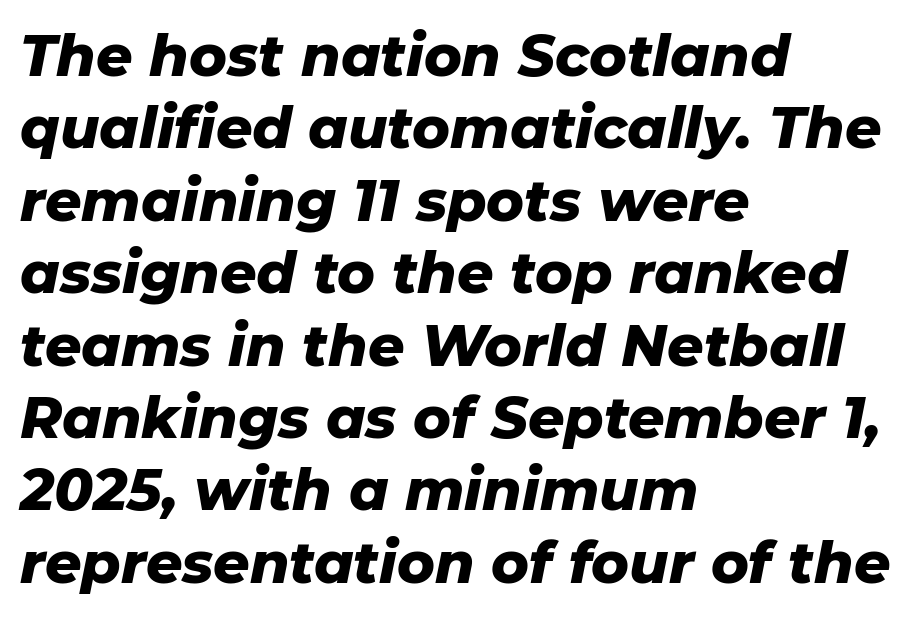
The image shows 57 px heavy type, italic (leaning right); set left-aligned, normal line spacing (1.27x), normal letter spacing, not underlined; low stroke contrast and a medium x-height.
